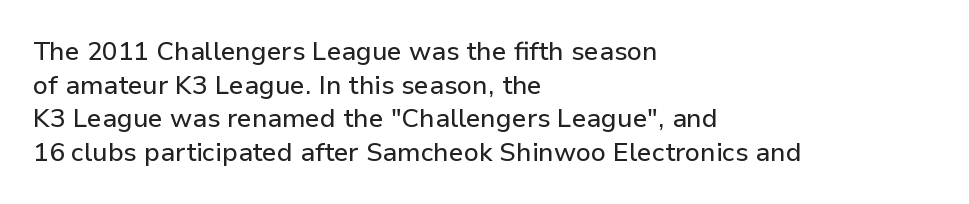
The image shows 26 px text type, upright; set left-aligned, normal line spacing (1.29x), normal letter spacing, not underlined.
